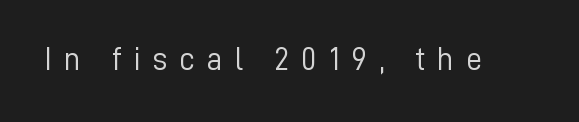
The text was rendered using a sans face with plain stroke endings. Stroke thickness stays within the range of a standard reading face or lighter. Ascenders rise straight up at ninety degrees. The letters are spread apart with noticeably loose tracking. Proportional: the letters do not fall into vertical columns. Words float on clear page, feet unadorned.
